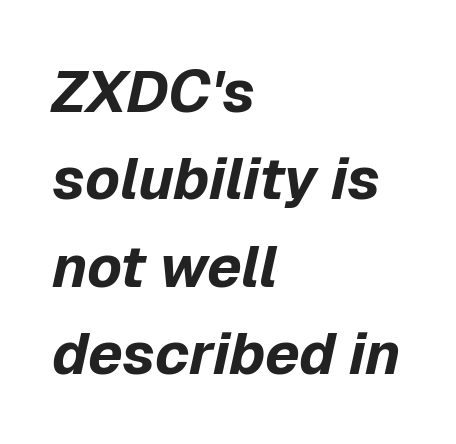
Q: Is the text bold? A: Yes.
Q: Is the text italic (slanted)? A: Yes, it leans right by about 12 degrees.
Q: Is the text underlined? A: No.
Q: How is the paragraph aligned? A: Left-aligned.
Q: Is the spacing between letters normal or unusually wide? A: Normal.
Q: Is the spacing between lines tight, normal or loose? A: Normal.
Q: Width (condensed, normal, or wide)? A: Normal.
Q: Stroke contrast? A: Low.
Q: x-height? A: Medium.
Q: Monospaced? A: No.
